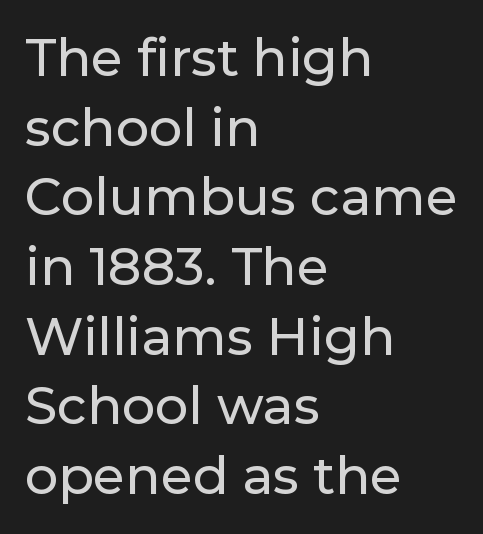
The image shows 52 px sans-serif type, upright; set left-aligned, normal line spacing (1.34x), normal letter spacing, not underlined; low stroke contrast and a medium x-height.
